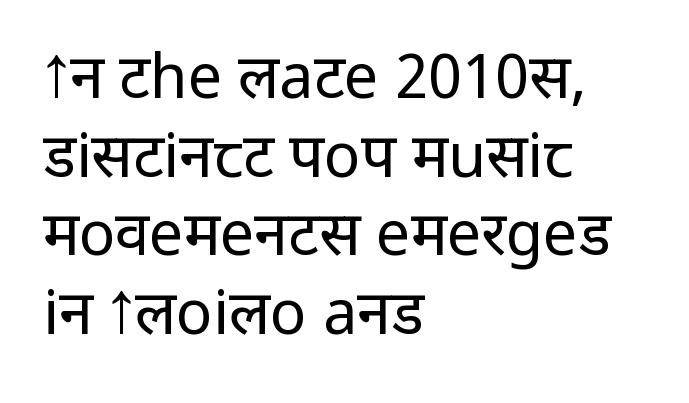
{"serif": "no", "italic": "no", "bold": "no", "weight": "regular", "width": "normal", "stroke_contrast": "low", "x_height": "medium", "monospaced": "no", "underline": "no", "align": "left", "line_spacing": "normal", "line_spacing_ratio": 1.29, "letter_spacing": "normal", "letter_spacing_em": 0.0, "glyph_px": 61}
